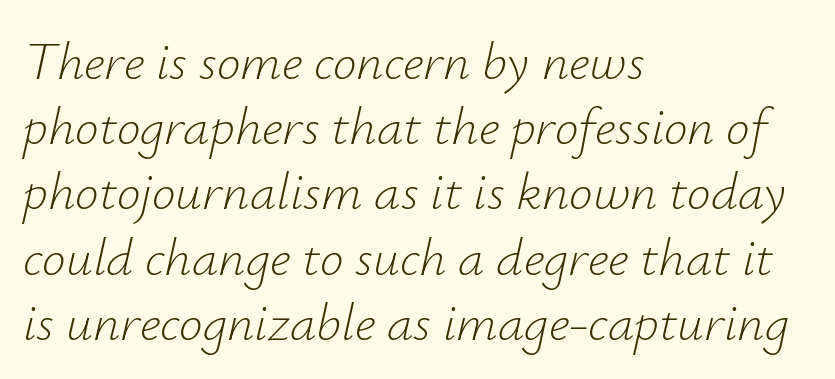
{"italic": "yes", "lean": "right", "slant_degrees": 12, "bold": "no", "weight": "light", "width": "normal", "stroke_contrast": "low", "x_height": "small", "monospaced": "no", "underline": "no", "align": "left", "line_spacing_ratio": 1.23, "letter_spacing": "normal", "letter_spacing_em": 0.0, "glyph_px": 53}
